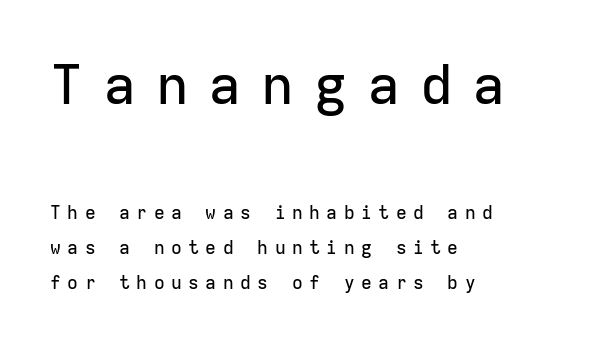
{"serif": "no", "italic": "no", "width": "normal", "stroke_contrast": "low", "x_height": "medium", "monospaced": "yes", "underline": "no", "align": "left", "line_spacing": "loose", "line_spacing_ratio": 1.95, "letter_spacing": "wide", "letter_spacing_em": 0.36, "larger_block": "first", "size_ratio": 3.06, "glyph_px": 55}
